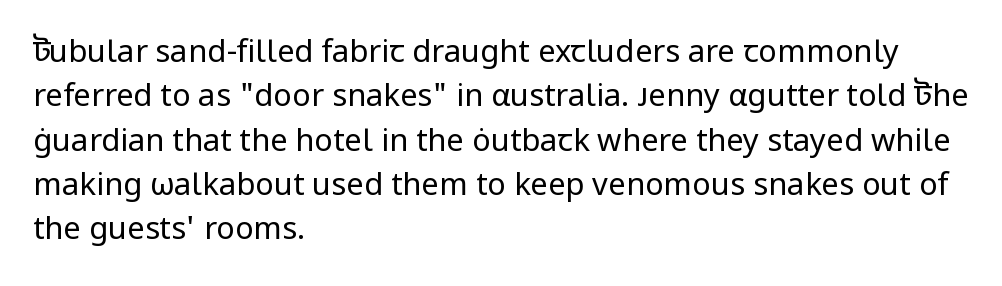
Q: Is the text bold? A: No.
Q: Is the text italic (slanted)? A: No, it is upright.
Q: Is the typeface a serif or a sans-serif typeface? A: Sans-serif.
Q: Is the text underlined? A: No.
Q: How is the paragraph aligned? A: Left-aligned.
Q: Is the spacing between letters normal or unusually wide? A: Normal.
Q: Is the spacing between lines tight, normal or loose? A: Normal.
Q: Width (condensed, normal, or wide)? A: Normal.
Q: Stroke contrast? A: Low.
Q: x-height? A: Medium.
Q: Monospaced? A: No.
